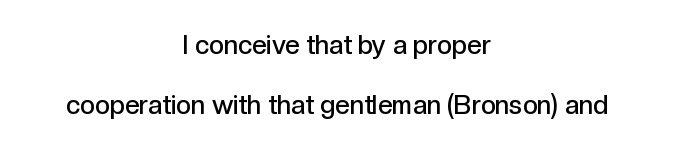
Q: Is the text bold? A: Semi-bold.
Q: Is the text italic (slanted)? A: No, it is upright.
Q: Is the text underlined? A: No.
Q: How is the paragraph aligned? A: Centered.
Q: Is the spacing between letters normal or unusually wide? A: Normal.
Q: Is the spacing between lines tight, normal or loose? A: Loose.
